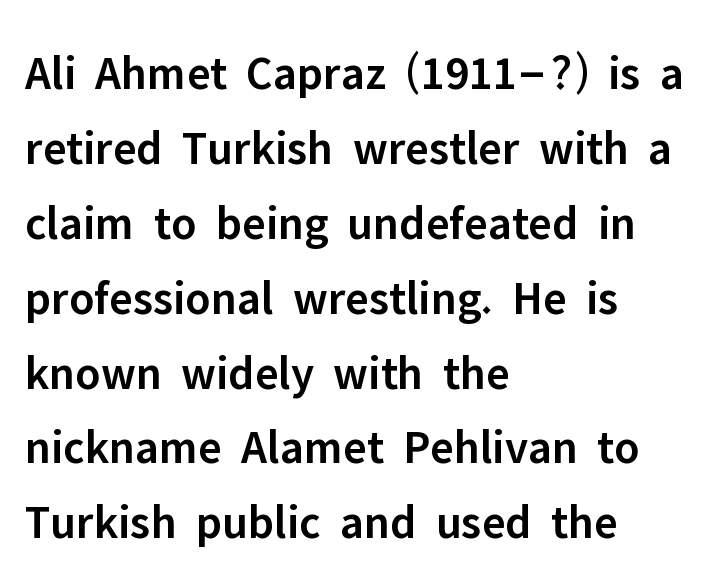
{"serif": "no", "italic": "no", "bold": "semi", "weight": "semibold", "width": "normal", "stroke_contrast": "low", "x_height": "medium", "monospaced": "no", "underline": "no", "align": "left", "line_spacing": "normal", "line_spacing_ratio": 1.56, "letter_spacing": "normal", "letter_spacing_em": 0.0, "glyph_px": 48}
